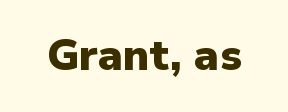
{"serif": "no", "italic": "no", "bold": "yes", "weight": "heavy", "width": "normal", "stroke_contrast": "low", "x_height": "medium", "monospaced": "no", "underline": "no", "letter_spacing": "normal", "letter_spacing_em": 0.0, "glyph_px": 43}
